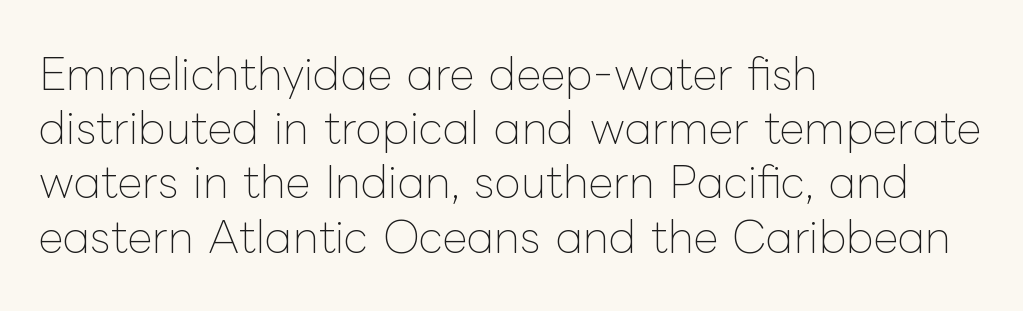
The weight tops out at a normal text grade. Descender tails drop into unmarked territory. Compared with typical paragraphs, the rows here are spaced about the same. Here the glyphs are tracked normally, forming tight word shapes. Varying glyph widths throughout — classic text-font behaviour. The type sits square on the baseline with zero lean.
